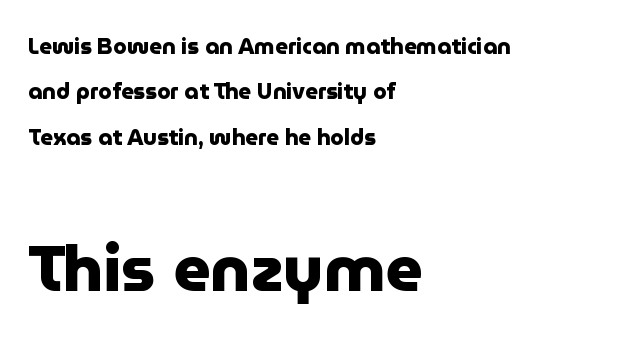
The image shows 65 px heavy sans-serif type, upright; set left-aligned, loose line spacing (2.06x), normal letter spacing, not underlined; the second (bottom) block is 2.95x larger; low stroke contrast and a medium x-height.
